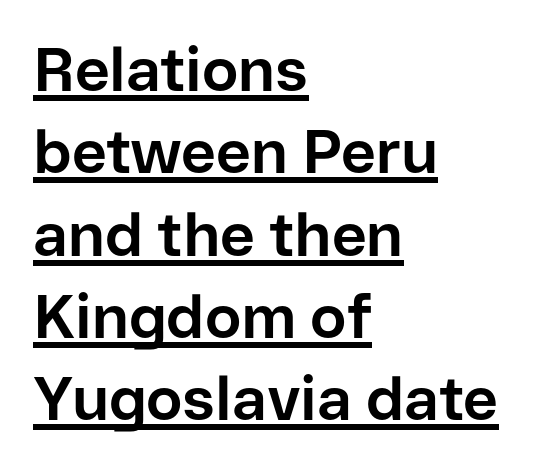
Q: Is the text bold? A: Yes.
Q: Is the text italic (slanted)? A: No, it is upright.
Q: Is the typeface a serif or a sans-serif typeface? A: Sans-serif.
Q: Is the text underlined? A: Yes.
Q: How is the paragraph aligned? A: Left-aligned.
Q: Is the spacing between letters normal or unusually wide? A: Normal.
Q: Is the spacing between lines tight, normal or loose? A: Normal.
Q: Width (condensed, normal, or wide)? A: Normal.
Q: Stroke contrast? A: Low.
Q: x-height? A: Medium.
Q: Monospaced? A: No.
